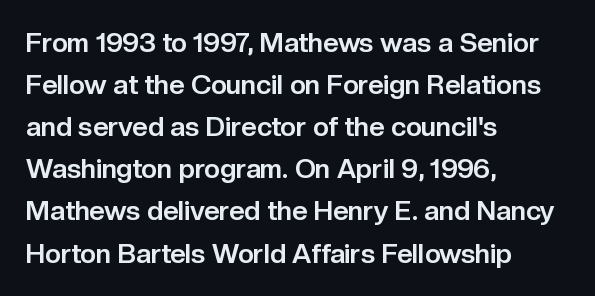
Q: Is the text bold? A: Yes.
Q: Is the text italic (slanted)? A: No, it is upright.
Q: Is the text underlined? A: No.
Q: How is the paragraph aligned? A: Left-aligned.
Q: Is the spacing between letters normal or unusually wide? A: Normal.
Q: Is the spacing between lines tight, normal or loose? A: Normal.
